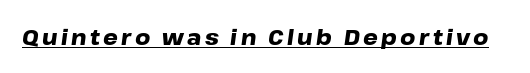
The string is rendered with underlining switched on. Is the type slanted? Yes — the strokes lean at a clear angle. What weight is shown? A full bold with thick strokes.
